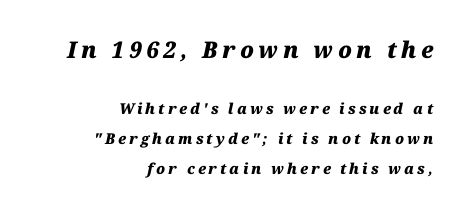
The image shows 23 px bold type, italic (leaning right); set right-aligned, loose line spacing (1.99x), unusually wide letter spacing (+0.2 em), not underlined; the first (top) block is 1.53x larger.
